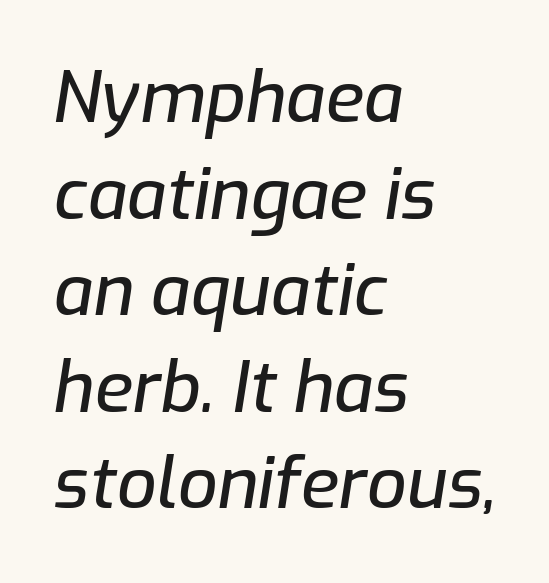
The image shows 70 px text type, italic (leaning right); set left-aligned, normal line spacing (1.38x), normal letter spacing, not underlined; low stroke contrast and a medium x-height.
